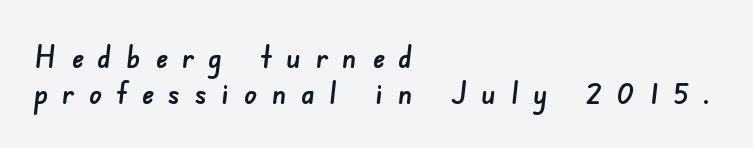
The image shows 32 px sans-serif type; set left-aligned, tight line spacing (1.13x), unusually wide letter spacing (+0.46 em), not underlined; low stroke contrast and a small x-height.
